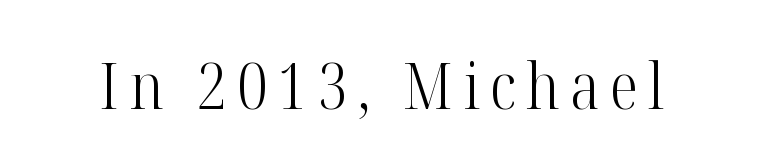
The image shows 64 px light, condensed serif type, upright; set not underlined; high stroke contrast and a medium x-height.
